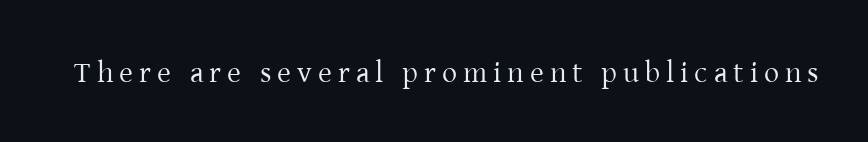
{"serif": "yes", "italic": "no", "bold": "no", "weight": "regular", "width": "normal", "stroke_contrast": "low", "x_height": "medium", "monospaced": "no", "underline": "no", "letter_spacing": "wide", "letter_spacing_em": 0.2, "glyph_px": 30}
